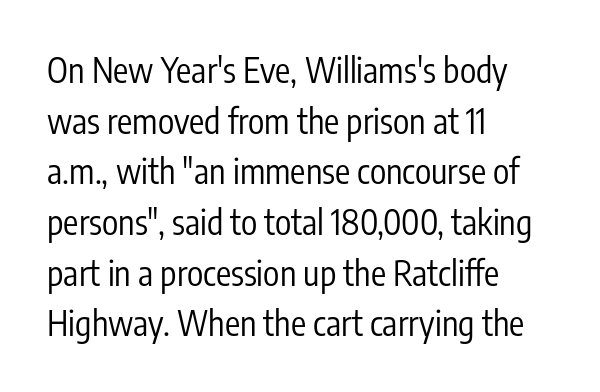
The image shows 34 px regular-weight, condensed sans-serif type, upright; set left-aligned, normal line spacing (1.49x), normal letter spacing, not underlined; low stroke contrast and a medium x-height.
